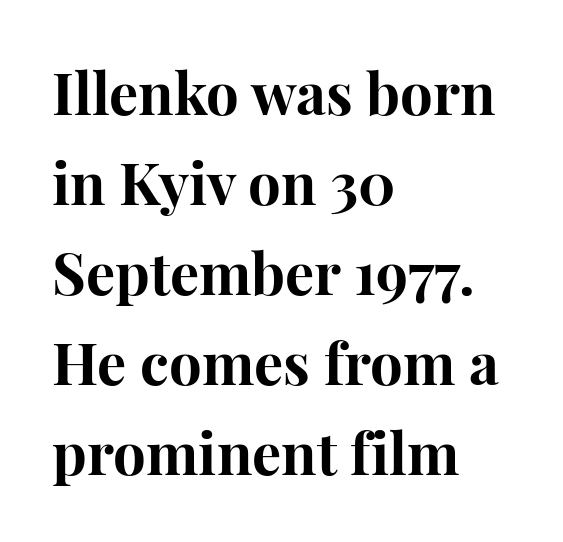
{"serif": "yes", "italic": "no", "bold": "yes", "weight": "bold", "width": "normal", "stroke_contrast": "high", "x_height": "medium", "monospaced": "no", "underline": "no", "align": "left", "line_spacing": "normal", "line_spacing_ratio": 1.55, "letter_spacing": "normal", "letter_spacing_em": 0.0, "glyph_px": 58}
